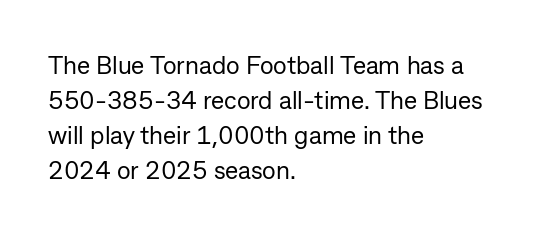
{"italic": "no", "bold": "no", "underline": "no", "align": "left", "line_spacing": "normal", "line_spacing_ratio": 1.4, "letter_spacing": "normal", "letter_spacing_em": 0.0, "glyph_px": 25}
